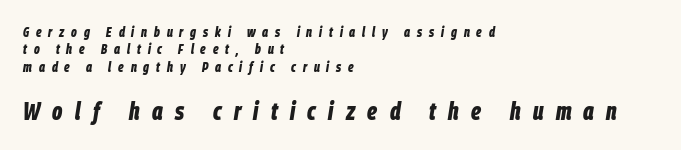
Q: Is the text bold? A: Yes.
Q: Is the text italic (slanted)? A: Yes, it leans right by about 9 degrees.
Q: Is the text underlined? A: No.
Q: How is the paragraph aligned? A: Left-aligned.
Q: Is the spacing between letters normal or unusually wide? A: Unusually wide.
Q: Which block of text is set in a larger size, the first (top) or the second (bottom)? A: The second (bottom) one.
